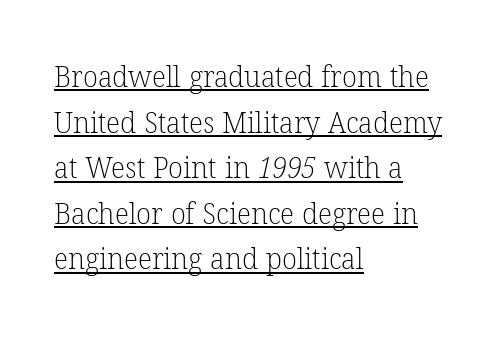
The image shows 30 px light serif type; set left-aligned, normal line spacing (1.52x), normal letter spacing, underlined; low stroke contrast and a medium x-height.
